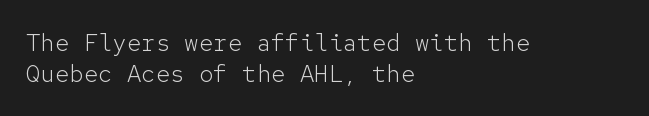
{"italic": "no", "bold": "no", "underline": "no", "align": "left", "line_spacing": "normal", "line_spacing_ratio": 1.29, "letter_spacing": "normal", "letter_spacing_em": 0.0, "glyph_px": 24}
